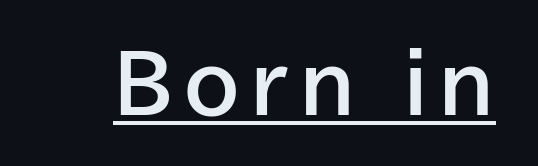
Nope, not italic — everything's standing straight. What decoration does the sample have? An underline. This sample has the flowing, uneven cadence of proportional lettering. Nothing sits at the stroke ends, so this counts as sans-serif. The rendering uses a bold face; every stroke is thick and dark.
